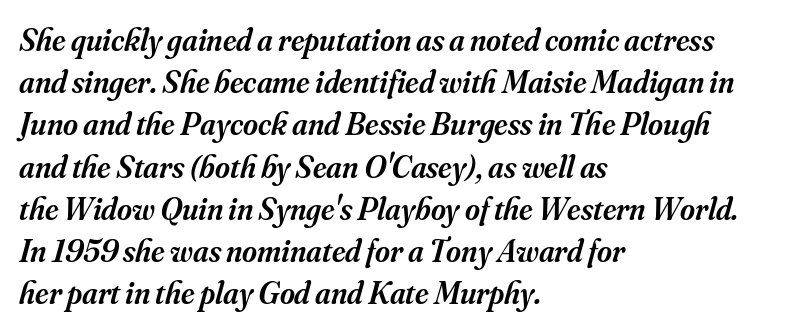
{"serif": "yes", "italic": "yes", "lean": "right", "slant_degrees": 16, "bold": "semi", "weight": "semibold", "width": "normal", "stroke_contrast": "medium", "x_height": "small", "monospaced": "no", "underline": "no", "align": "left", "line_spacing": "normal", "line_spacing_ratio": 1.32, "letter_spacing": "normal", "letter_spacing_em": 0.0, "glyph_px": 32}
